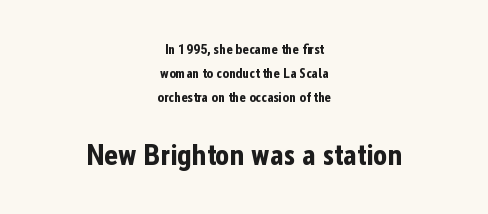
The image shows 30 px bold, condensed sans-serif type, upright; set centered, line spacing 1.71x, normal letter spacing, not underlined; the second (bottom) block is 2.14x larger; low stroke contrast and a medium x-height.
